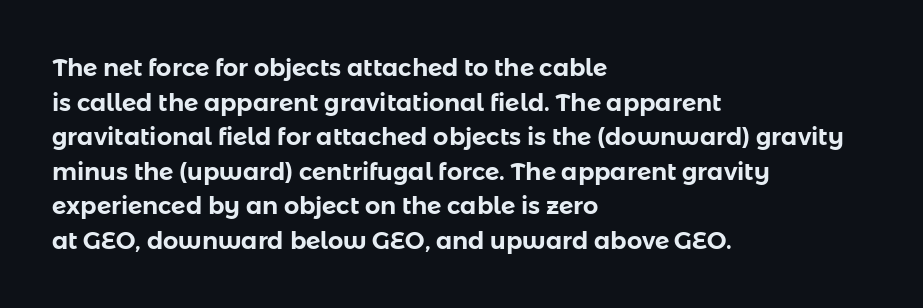
Q: Is the text italic (slanted)? A: No, it is upright.
Q: Is the text underlined? A: No.
Q: How is the paragraph aligned? A: Left-aligned.
Q: Is the spacing between letters normal or unusually wide? A: Normal.
Q: Is the spacing between lines tight, normal or loose? A: Normal.
